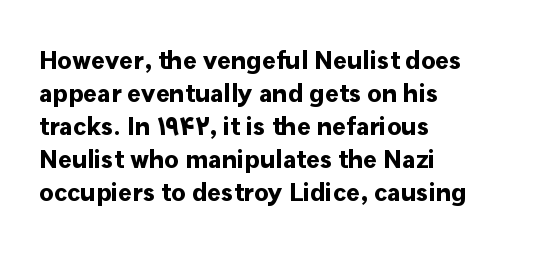
The leading is moderate, giving the passage an even texture. A dark, heavy texture on the line: the type is bold. Descenders hang freely into open space. Letter spacing: default. Notice how the passage keeps a crisp vertical edge on the left only. This is roman type, the default non-slanted kind.
